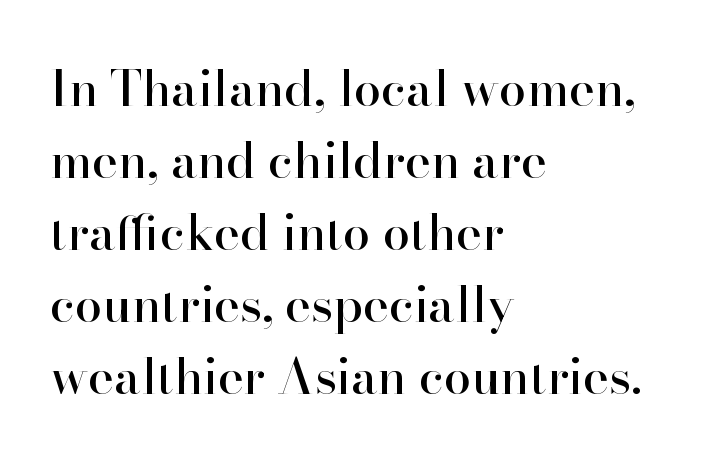
This sample uses plain, unmodified letter spacing. Regular leading. In CSS terms this would be text-align: left. Character widths vary here, with narrow letters taking less room than wide ones. Rule under the text: the space is simply empty. This is the regular roman posture of the typeface.
